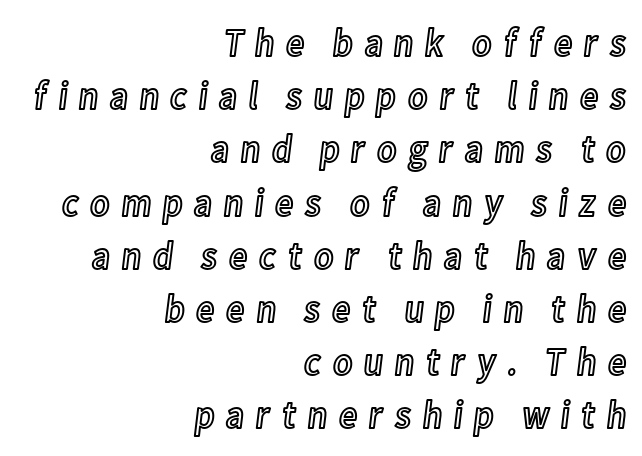
{"width": "condensed", "x_height": "medium", "monospaced": "no", "underline": "no", "align": "right", "line_spacing": "normal", "line_spacing_ratio": 1.33, "letter_spacing": "wide", "letter_spacing_em": 0.25, "glyph_px": 40}
